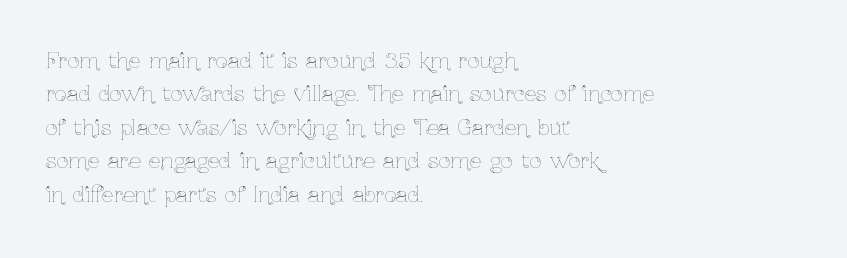
Q: Is the text bold? A: No.
Q: Is the text italic (slanted)? A: No, it is upright.
Q: Is the text underlined? A: No.
Q: How is the paragraph aligned? A: Left-aligned.
Q: Is the spacing between letters normal or unusually wide? A: Normal.
Q: Is the spacing between lines tight, normal or loose? A: Normal.
